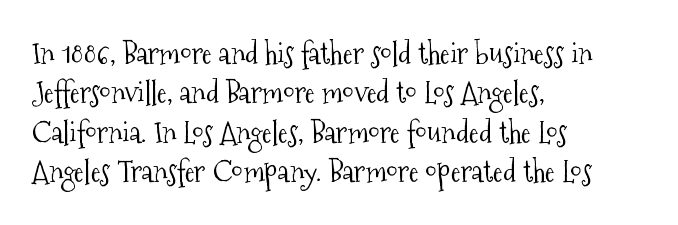
The image shows 30 px light, condensed serif type, upright; set left-aligned, normal line spacing (1.31x), normal letter spacing, not underlined; medium stroke contrast and a medium x-height.
